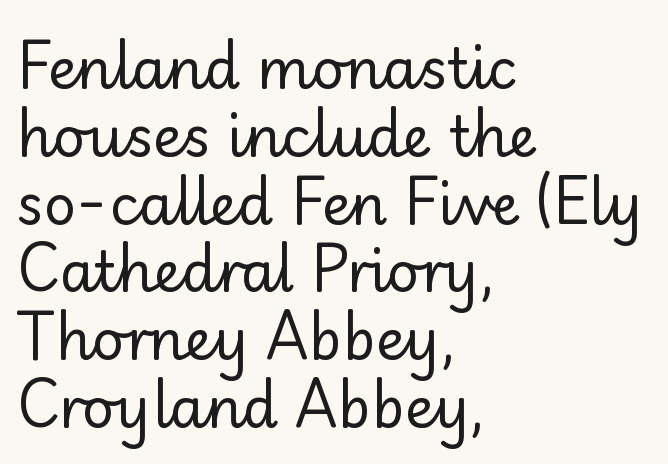
The image shows 56 px regular-weight sans-serif type, upright; set left-aligned, line spacing 1.21x, normal letter spacing, not underlined; low stroke contrast and a small x-height.
